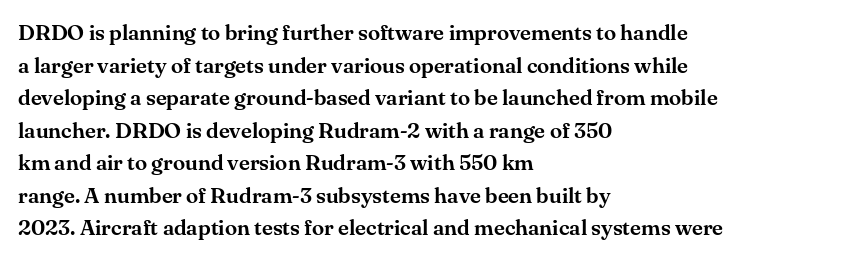
The image shows 22 px text type, upright; set left-aligned, normal line spacing (1.48x), normal letter spacing, not underlined.
